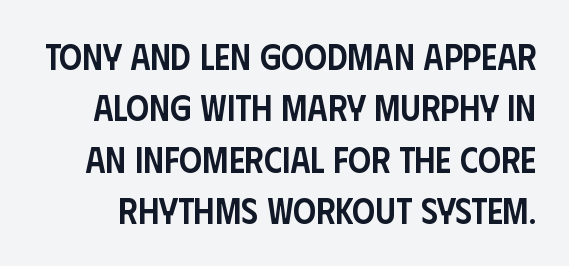
A sans-serif font was chosen for this passage. Is the letter spacing exaggerated? No — it looks like the ordinary default. Look at the stroke-to-counter ratio: somewhat heavy, a semibold. Tall strokes in this sample are plumb rather than angled. If you measured baseline to baseline, you'd find a middling distance. These lines are rendered in a variable-pitch font.
